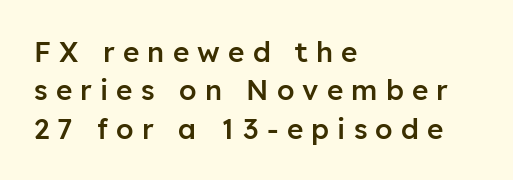
Q: Is the text bold? A: Semi-bold.
Q: Is the text italic (slanted)? A: No, it is upright.
Q: Is the typeface a serif or a sans-serif typeface? A: Sans-serif.
Q: Is the text underlined? A: No.
Q: How is the paragraph aligned? A: Left-aligned.
Q: Is the spacing between letters normal or unusually wide? A: Unusually wide.
Q: Is the spacing between lines tight, normal or loose? A: Normal.
Q: Width (condensed, normal, or wide)? A: Normal.
Q: Stroke contrast? A: Low.
Q: x-height? A: Medium.
Q: Monospaced? A: No.
